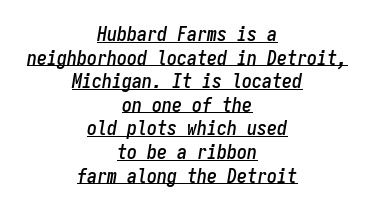
{"italic": "yes", "lean": "right", "slant_degrees": 9, "underline": "yes", "align": "center", "line_spacing_ratio": 1.18, "letter_spacing": "normal", "letter_spacing_em": 0.0, "glyph_px": 20}
